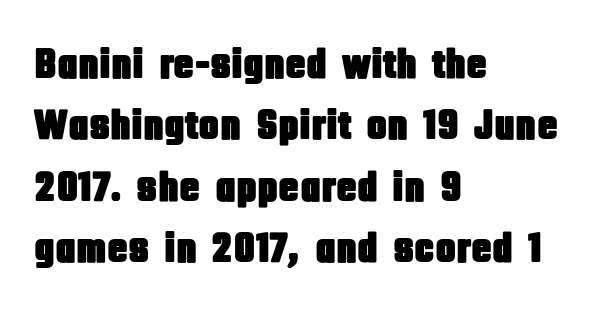
{"serif": "no", "italic": "no", "width": "condensed", "stroke_contrast": "low", "x_height": "large", "monospaced": "no", "underline": "no", "align": "left", "line_spacing": "normal", "line_spacing_ratio": 1.43, "letter_spacing": "normal", "letter_spacing_em": 0.0, "glyph_px": 43}
